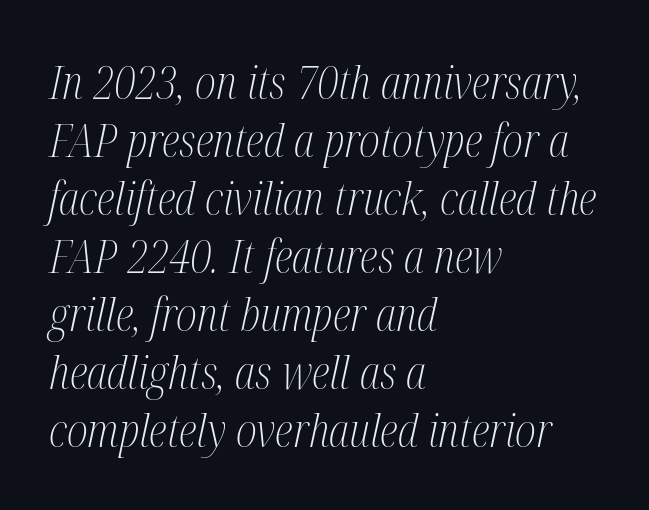
Q: Is the text bold? A: No.
Q: Is the text italic (slanted)? A: Yes, it leans right by about 12 degrees.
Q: Is the typeface a serif or a sans-serif typeface? A: Serif.
Q: Is the text underlined? A: No.
Q: How is the paragraph aligned? A: Left-aligned.
Q: Is the spacing between letters normal or unusually wide? A: Normal.
Q: Is the spacing between lines tight, normal or loose? A: Normal.
Q: Width (condensed, normal, or wide)? A: Condensed.
Q: Stroke contrast? A: Medium.
Q: x-height? A: Medium.
Q: Monospaced? A: No.
